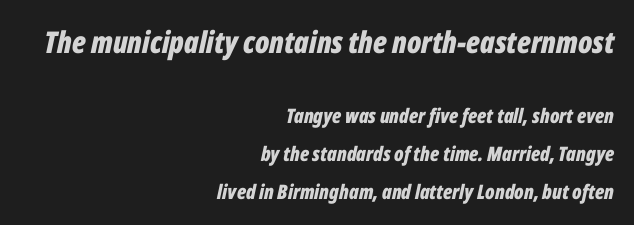
The image shows 30 px bold, condensed type, italic (leaning right); set right-aligned, loose line spacing (1.9x), normal letter spacing, not underlined; the first (top) block is 1.5x larger; low stroke contrast and a medium x-height.
